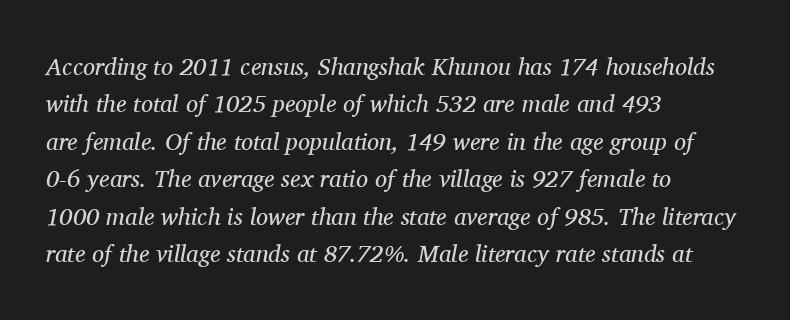
Check the space under the baseline: it is left empty. The leading is moderate, giving the passage an even texture. The glyphs look as if they've been sheared to an angle. Inter-character spacing is left at the font's built-in metrics. The letters look calm and open, with moderate or lighter stems. The lines in this sample share a left origin and differ only in where they stop.
